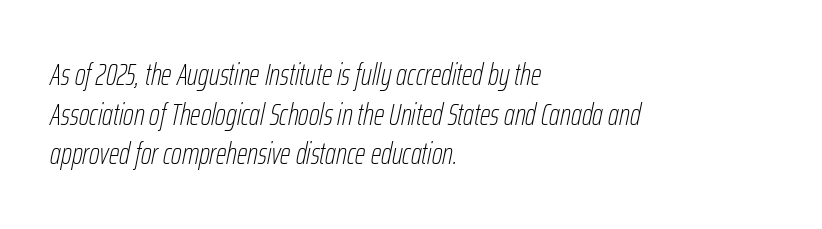
Q: Is the text bold? A: No.
Q: Is the text italic (slanted)? A: Yes, it leans right by about 12 degrees.
Q: Is the text underlined? A: No.
Q: How is the paragraph aligned? A: Left-aligned.
Q: Is the spacing between letters normal or unusually wide? A: Normal.
Q: Is the spacing between lines tight, normal or loose? A: Normal.
Q: Width (condensed, normal, or wide)? A: Condensed.
Q: Stroke contrast? A: Low.
Q: x-height? A: Medium.
Q: Monospaced? A: No.
